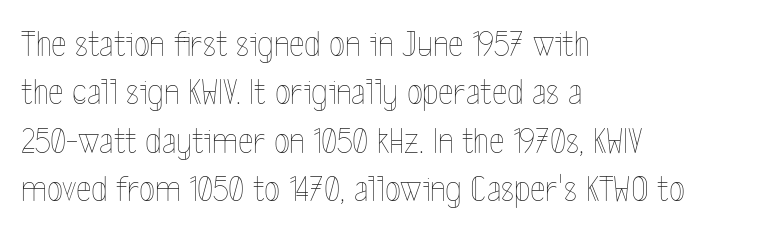
The image shows 37 px thin, condensed type, upright; set left-aligned, normal line spacing (1.31x), normal letter spacing, not underlined; a medium x-height.
